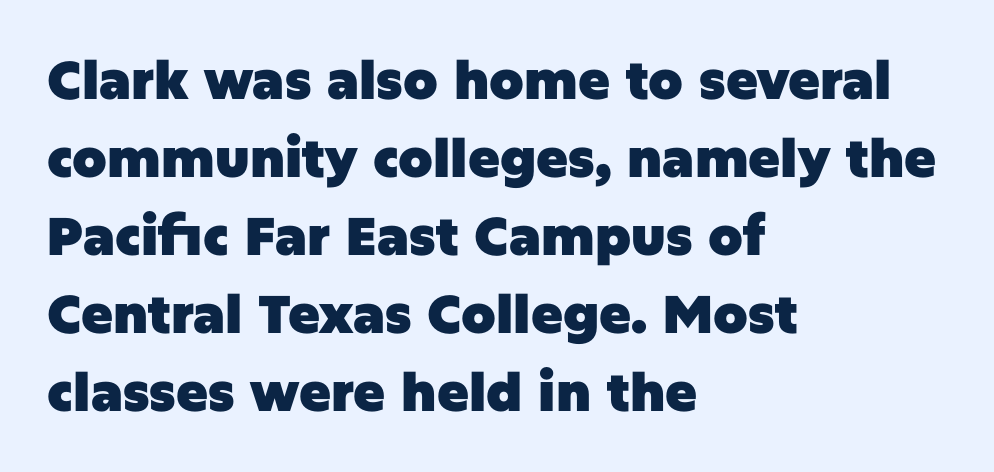
The image shows 53 px heavy sans-serif type, upright; set left-aligned, normal line spacing (1.47x), normal letter spacing, not underlined; low stroke contrast and a large x-height.
